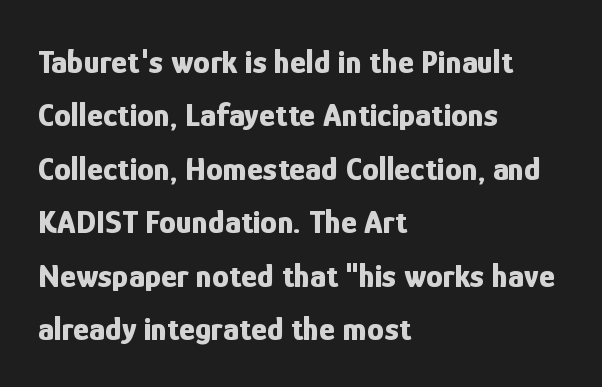
Strong, thick strokes mark this as bold type. The passage shown has conventional tracking throughout. The designer went with a sans here, leaving each stem footless. The gap between lines stays unmarked. Summary of vertical rhythm: regular, with standard interline spacing.
